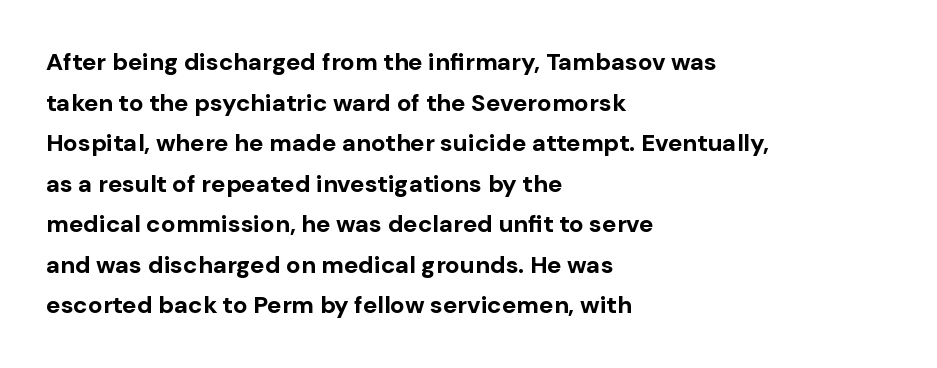
The image shows 24 px bold type, upright; set left-aligned, normal line spacing (1.69x), normal letter spacing, not underlined.
